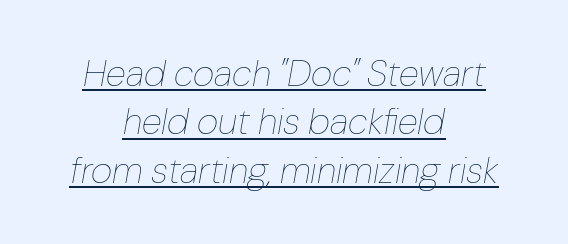
{"italic": "yes", "lean": "right", "slant_degrees": 10, "bold": "no", "weight": "thin", "width": "normal", "stroke_contrast": "low", "x_height": "medium", "monospaced": "no", "underline": "yes", "align": "center", "line_spacing": "normal", "line_spacing_ratio": 1.31, "letter_spacing": "normal", "letter_spacing_em": 0.0, "glyph_px": 37}
